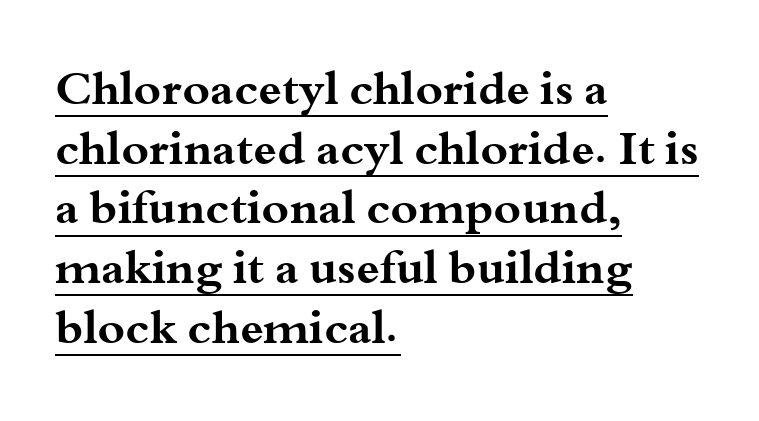
Q: Is the text bold? A: Yes.
Q: Is the text italic (slanted)? A: No, it is upright.
Q: Is the typeface a serif or a sans-serif typeface? A: Serif.
Q: Is the text underlined? A: Yes.
Q: How is the paragraph aligned? A: Left-aligned.
Q: Is the spacing between letters normal or unusually wide? A: Normal.
Q: Is the spacing between lines tight, normal or loose? A: Normal.
Q: Width (condensed, normal, or wide)? A: Wide.
Q: Stroke contrast? A: Medium.
Q: x-height? A: Small.
Q: Monospaced? A: No.
